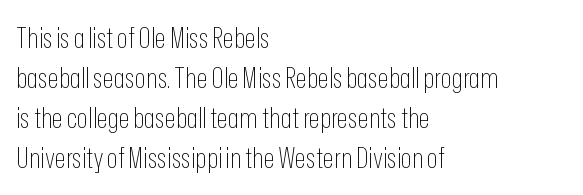
The image shows 29 px thin, condensed sans-serif type, upright; set left-aligned, normal line spacing (1.38x), normal letter spacing, not underlined; low stroke contrast and a medium x-height.
